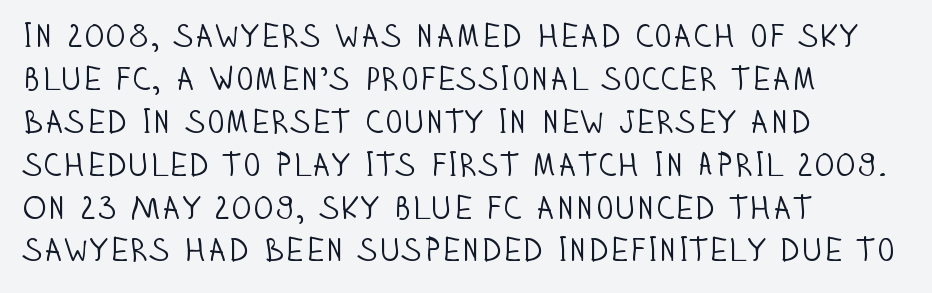
Q: Is the text bold? A: No.
Q: Is the text italic (slanted)? A: No, it is upright.
Q: Is the typeface a serif or a sans-serif typeface? A: Sans-serif.
Q: Is the text underlined? A: No.
Q: How is the paragraph aligned? A: Left-aligned.
Q: Is the spacing between letters normal or unusually wide? A: Normal.
Q: Is the spacing between lines tight, normal or loose? A: Normal.
Q: Width (condensed, normal, or wide)? A: Condensed.
Q: Stroke contrast? A: Low.
Q: x-height? A: Large.
Q: Monospaced? A: No.
